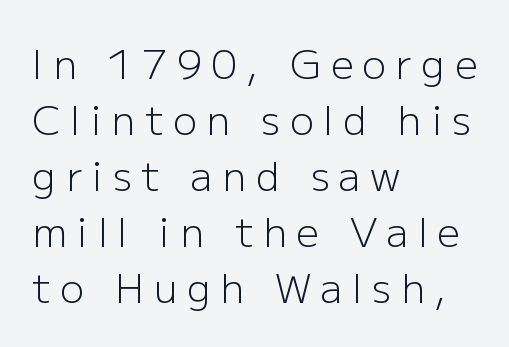
Every character sits straight up, as roman type does. One-word summary of the alignment: left. Examine the stroke ends and you'll find no serifs. Interline gaps are of average width in this sample. Stroke thickness stays within the range of a standard reading face or lighter.
